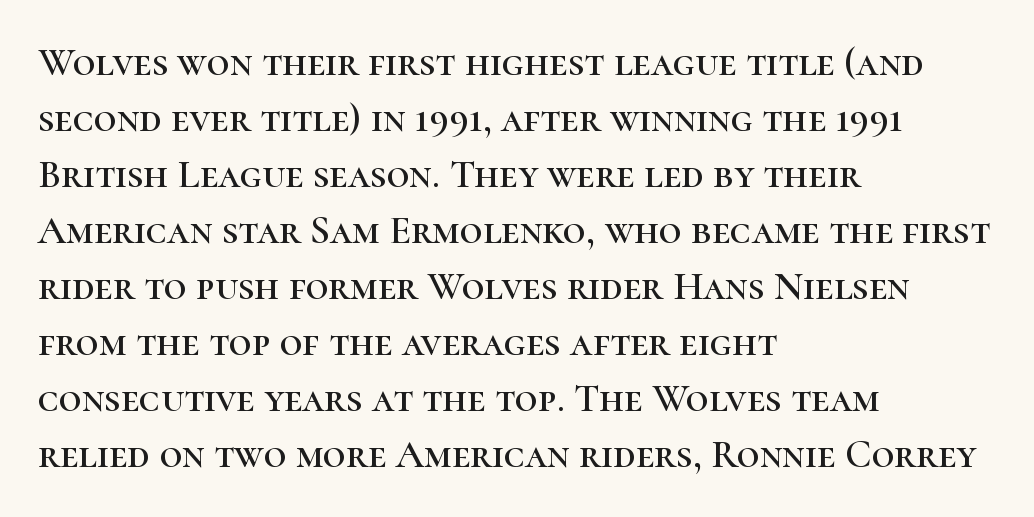
Q: Is the text italic (slanted)? A: No, it is upright.
Q: Is the typeface a serif or a sans-serif typeface? A: Serif.
Q: Is the text underlined? A: No.
Q: How is the paragraph aligned? A: Left-aligned.
Q: Is the spacing between letters normal or unusually wide? A: Normal.
Q: Is the spacing between lines tight, normal or loose? A: Normal.
Q: Width (condensed, normal, or wide)? A: Normal.
Q: Stroke contrast? A: High.
Q: x-height? A: Medium.
Q: Monospaced? A: No.
